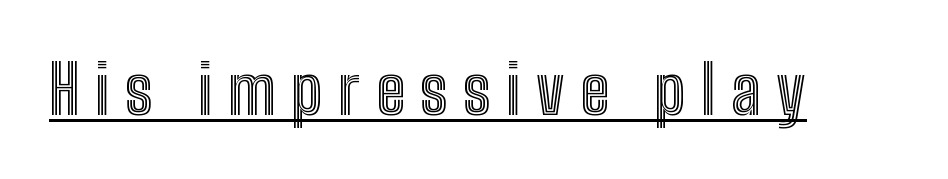
{"italic": "no", "width": "condensed", "x_height": "medium", "monospaced": "no", "underline": "yes", "letter_spacing": "wide", "letter_spacing_em": 0.23, "glyph_px": 67}
